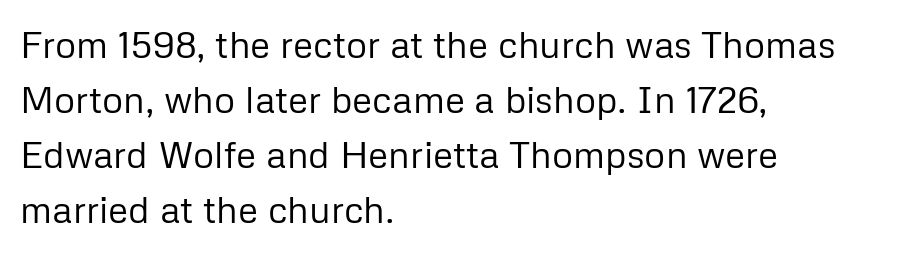
Counters stay open thanks to moderate or lighter strokes. Observe the absence of serifs on each vertical stroke in this sample. Rendered with straight, roman letterforms. The compositor pushed each line to the left boundary.
